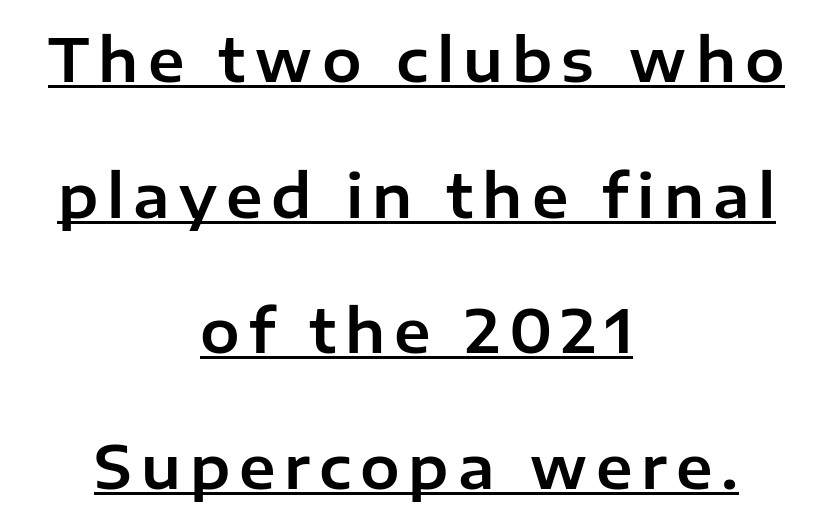
The image shows 59 px sans-serif type, upright; set centered, loose line spacing (2.3x), underlined; low stroke contrast and a medium x-height.
